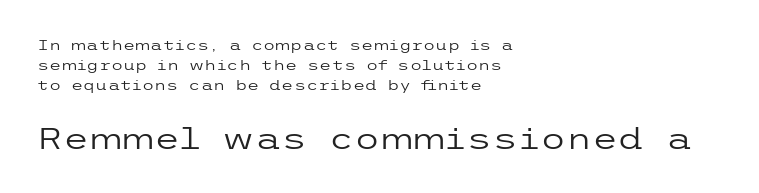
The image shows 30 px regular-weight, wide sans-serif type, upright; set left-aligned, normal line spacing (1.42x), normal letter spacing, not underlined; the second (bottom) block is 2.14x larger; low stroke contrast and a medium x-height.
